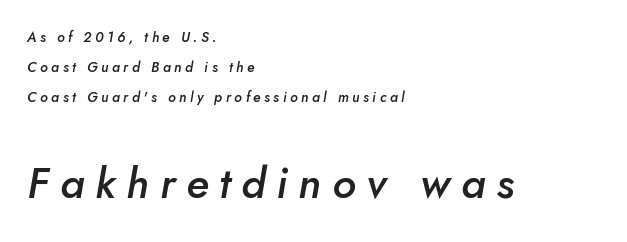
The image shows 43 px semibold type, italic (leaning right); set left-aligned, loose line spacing (2.13x), unusually wide letter spacing (+0.25 em), not underlined; the second (bottom) block is 3.07x larger; low stroke contrast and a small x-height.
